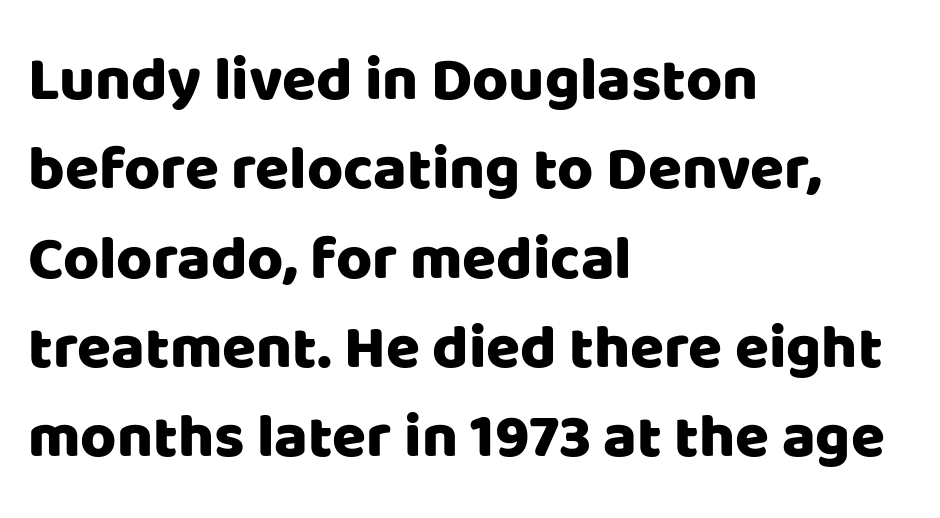
Here the designer chose a conventional face with non-uniform glyph widths. Style check: upright. Horizontally, the lines are justified to the leading edge only. Each letter's strokes conclude bluntly, with no projecting serifs. If you measured baseline to baseline, you'd find a middling distance.
